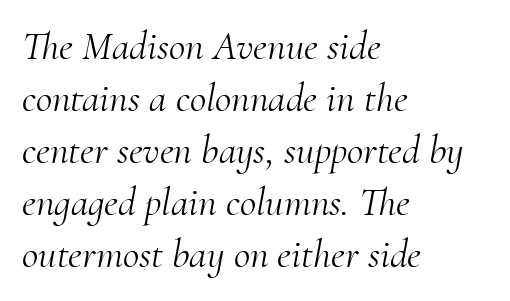
{"serif": "yes", "italic": "yes", "lean": "right", "slant_degrees": 10, "bold": "no", "weight": "light", "width": "normal", "stroke_contrast": "medium", "x_height": "small", "monospaced": "no", "underline": "no", "align": "left", "line_spacing": "normal", "line_spacing_ratio": 1.3, "letter_spacing": "normal", "letter_spacing_em": 0.0, "glyph_px": 40}
